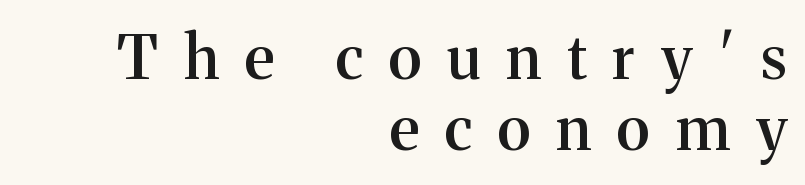
The image shows 61 px semibold serif type, upright; set right-aligned, line spacing 1.16x, unusually wide letter spacing (+0.42 em), not underlined; medium stroke contrast and a medium x-height.
